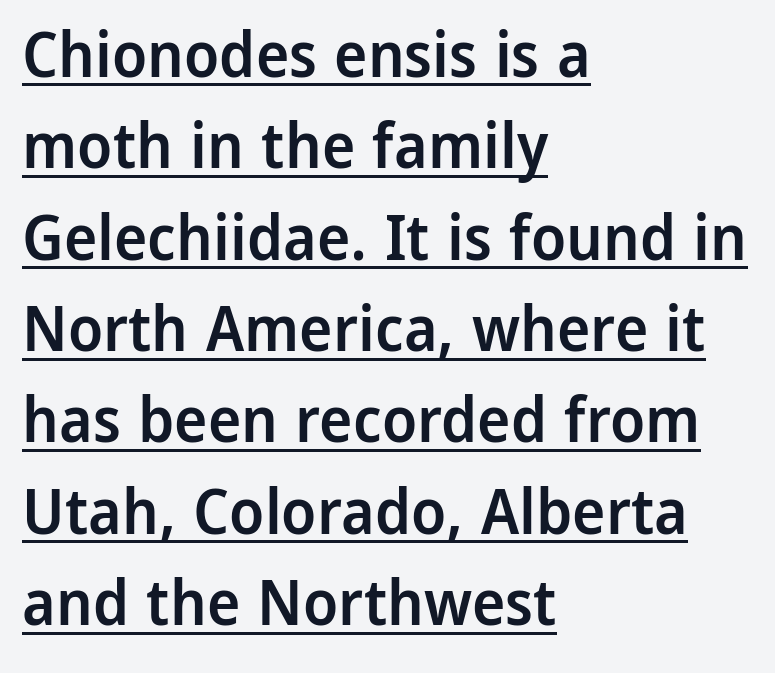
The ragged edge is on the right, which tells us the setting is flush left. Students, this is semibold: more ink than regular, less than bold. Spacing verdict: proportional, widths tailored to each character. A roman cut, with each character standing at attention. Quick note: underline on. No extra tracking has been applied to these lines.
